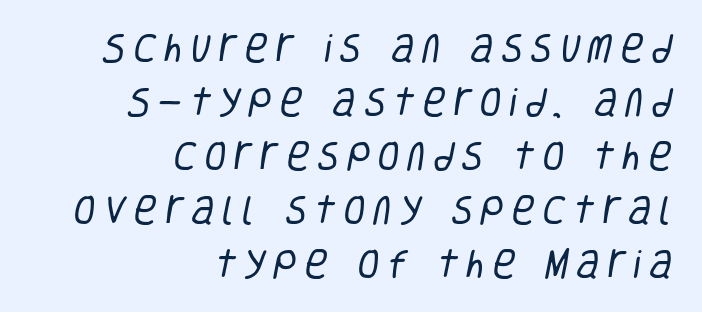
Q: Is the text bold? A: No.
Q: Is the typeface a serif or a sans-serif typeface? A: Sans-serif.
Q: Is the text underlined? A: No.
Q: How is the paragraph aligned? A: Right-aligned.
Q: Is the spacing between letters normal or unusually wide? A: Unusually wide.
Q: Is the spacing between lines tight, normal or loose? A: Normal.
Q: Width (condensed, normal, or wide)? A: Condensed.
Q: Stroke contrast? A: Low.
Q: x-height? A: Large.
Q: Monospaced? A: No.
